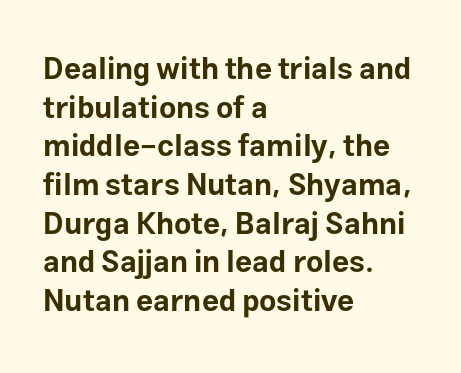
The image shows 30 px bold sans-serif type, upright; set left-aligned, normal line spacing (1.29x), normal letter spacing, not underlined; low stroke contrast and a medium x-height.
